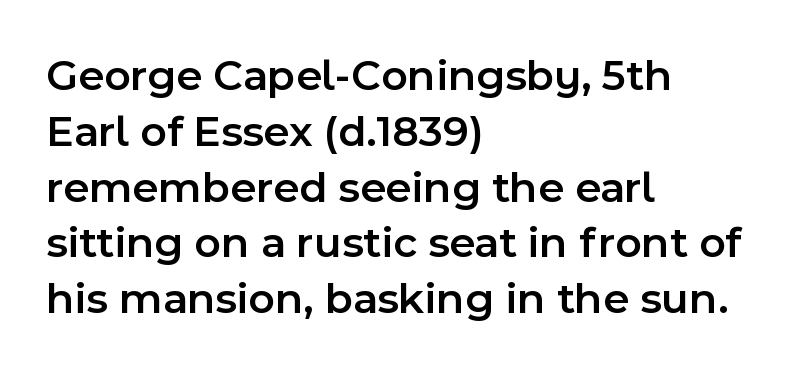
Q: Is the text bold? A: Semi-bold.
Q: Is the text italic (slanted)? A: No, it is upright.
Q: Is the typeface a serif or a sans-serif typeface? A: Sans-serif.
Q: Is the text underlined? A: No.
Q: How is the paragraph aligned? A: Left-aligned.
Q: Is the spacing between letters normal or unusually wide? A: Normal.
Q: Width (condensed, normal, or wide)? A: Normal.
Q: x-height? A: Medium.
Q: Monospaced? A: No.
